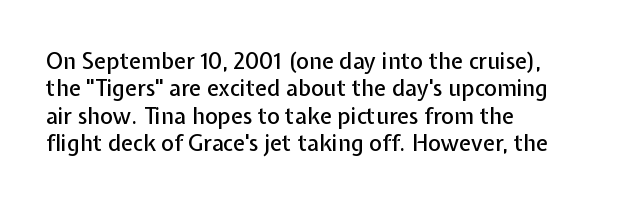
Q: Is the text italic (slanted)? A: No, it is upright.
Q: Is the text underlined? A: No.
Q: How is the paragraph aligned? A: Left-aligned.
Q: Is the spacing between letters normal or unusually wide? A: Normal.
Q: Is the spacing between lines tight, normal or loose? A: Normal.
